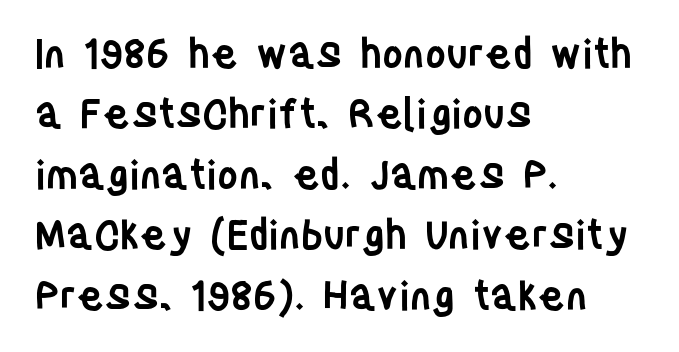
Observe the absence of serifs on each vertical stroke in this sample. Italic: no, the glyphs are upright roman. Casual observation: everything's shoved over to the left. A normal amount of white space separates one row of letters from the next. Emphasis by weight is partial: semibold.
